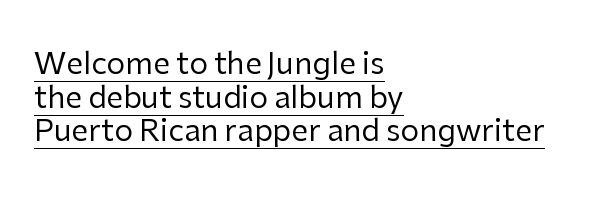
Q: Is the text bold? A: No.
Q: Is the text italic (slanted)? A: No, it is upright.
Q: Is the typeface a serif or a sans-serif typeface? A: Sans-serif.
Q: Is the text underlined? A: Yes.
Q: How is the paragraph aligned? A: Left-aligned.
Q: Is the spacing between letters normal or unusually wide? A: Normal.
Q: Is the spacing between lines tight, normal or loose? A: Tight.
Q: Width (condensed, normal, or wide)? A: Normal.
Q: Stroke contrast? A: Low.
Q: x-height? A: Medium.
Q: Monospaced? A: No.
